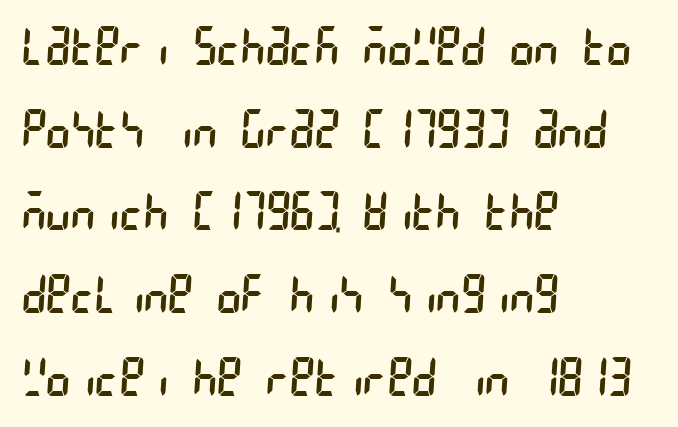
Q: Is the text bold? A: No.
Q: Is the typeface a serif or a sans-serif typeface? A: Sans-serif.
Q: Is the text underlined? A: No.
Q: How is the paragraph aligned? A: Left-aligned.
Q: Is the spacing between letters normal or unusually wide? A: Normal.
Q: Is the spacing between lines tight, normal or loose? A: Normal.
Q: Width (condensed, normal, or wide)? A: Condensed.
Q: Stroke contrast? A: Low.
Q: x-height? A: Large.
